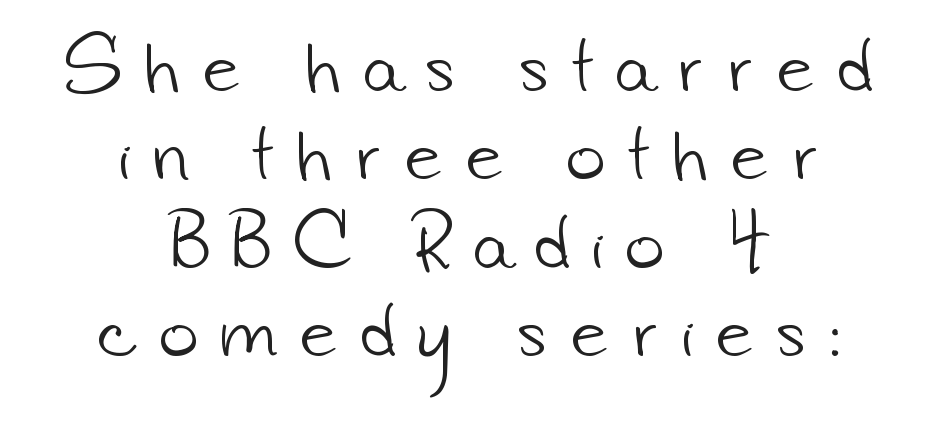
The image shows 67 px light sans-serif type; set centered, normal line spacing (1.32x), unusually wide letter spacing (+0.34 em), not underlined; low stroke contrast and a small x-height.
